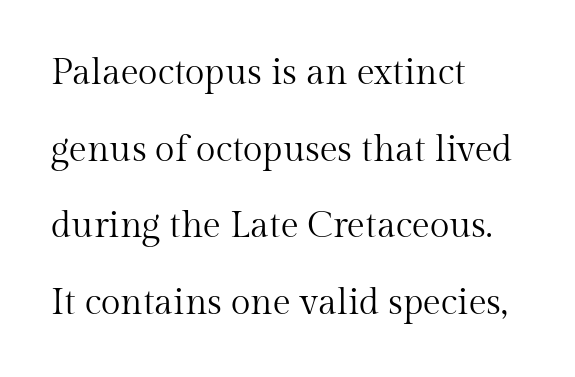
The image shows 36 px regular-weight serif type, upright; set left-aligned, loose line spacing (2.13x), normal letter spacing, not underlined; medium stroke contrast and a medium x-height.
